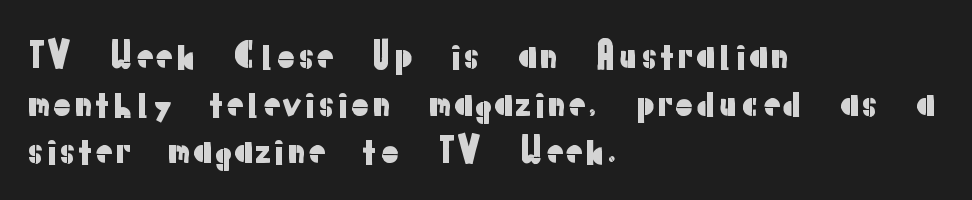
The image shows 35 px sans-serif type, upright; set left-aligned, normal line spacing (1.36x), normal letter spacing, not underlined; low stroke contrast and a medium x-height.
